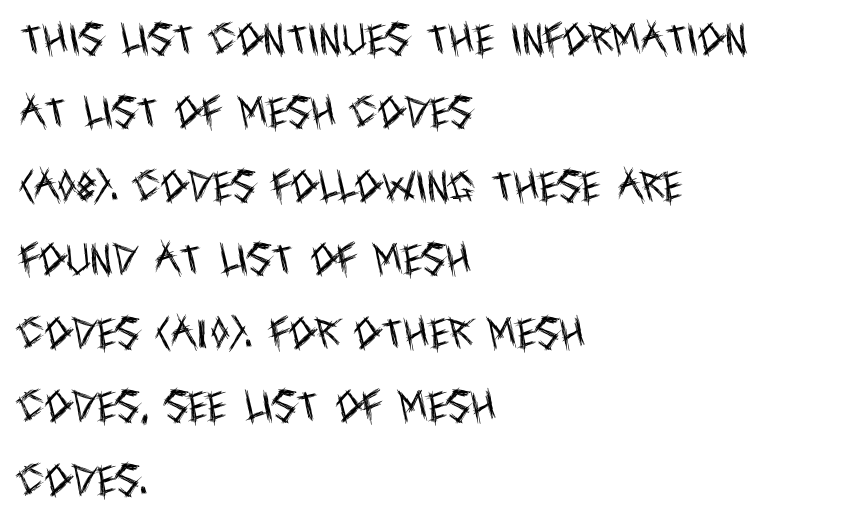
Does the lettering tilt? It doesn't — this is upright. The rag falls on the right side of this text block. Note the varied advance widths — an 'i' is clearly narrower than an 'm'. The vertical gap from one line to the next is large.
